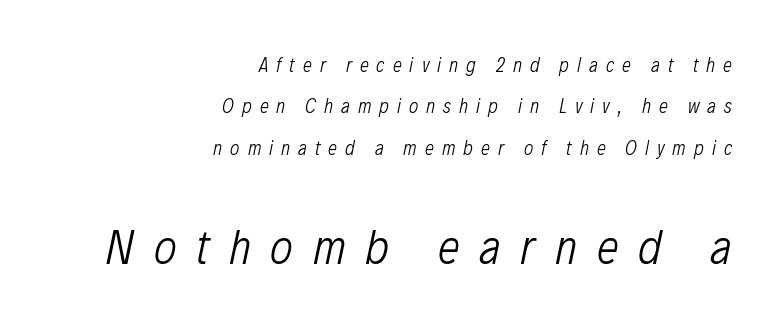
{"italic": "yes", "lean": "right", "slant_degrees": 12, "bold": "no", "weight": "light", "width": "condensed", "stroke_contrast": "low", "x_height": "medium", "monospaced": "no", "underline": "no", "align": "right", "line_spacing": "loose", "line_spacing_ratio": 2.07, "letter_spacing": "wide", "letter_spacing_em": 0.4, "larger_block": "second", "size_ratio": 2.45, "glyph_px": 49}
